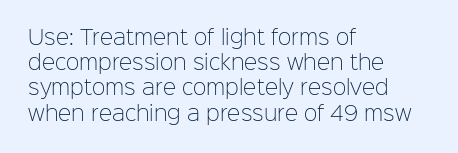
How would I describe the line gaps? Plain and ordinary. Stem width sits at or under what a default text font uses. Posture: straight, roman, zero tilt. Underlining? Definitely not there. How are the letters spaced? Ordinarily, with no added tracking. Alignment: flush left.
